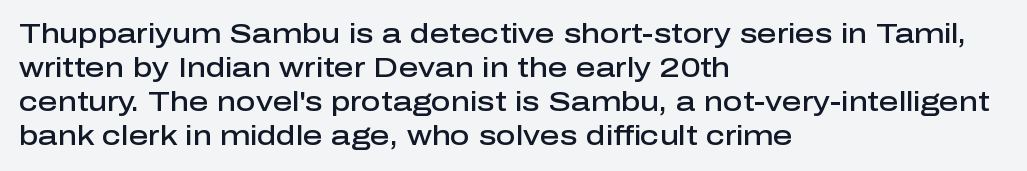
The type sits square on the baseline with zero lean. A clean baseline with only descenders dipping below it. This sample is left-justified, so line endings fall wherever the words run out. Characters follow at the spacing the type designer built in. The font is running at a semibold setting, under full bold. This block has exactly the height ordinary leading produces.
